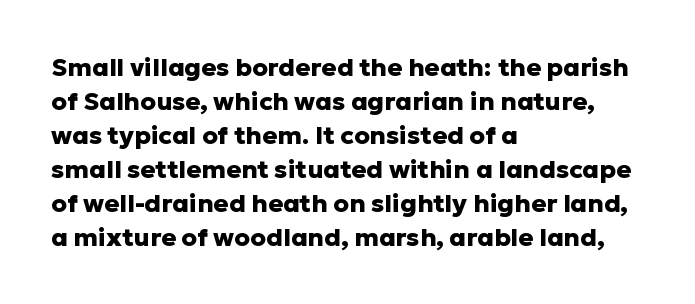
The image shows 25 px bold type, upright; set left-aligned, normal line spacing (1.36x), normal letter spacing, not underlined.
